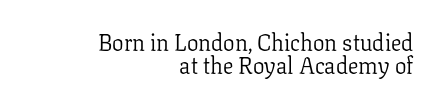
The image shows 23 px text type, upright; set right-aligned, tight line spacing (1.02x), normal letter spacing, not underlined.
